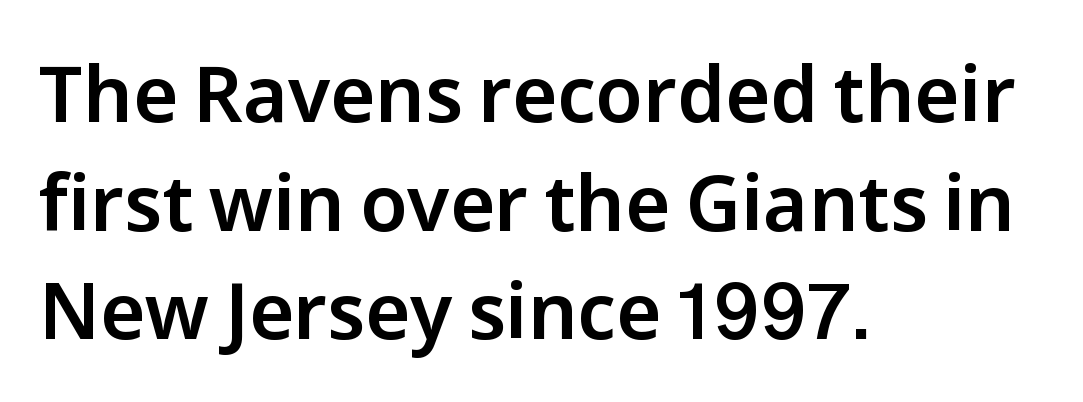
{"serif": "no", "italic": "no", "width": "normal", "stroke_contrast": "low", "x_height": "medium", "monospaced": "no", "underline": "no", "align": "left", "line_spacing": "normal", "line_spacing_ratio": 1.41, "letter_spacing": "normal", "letter_spacing_em": 0.0, "glyph_px": 77}
